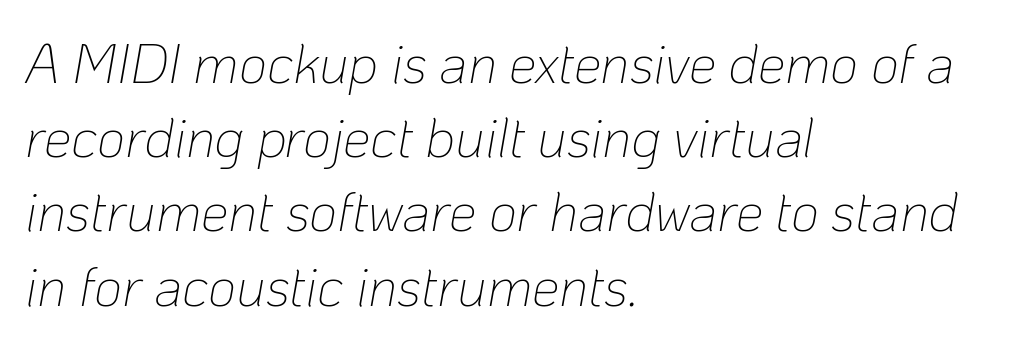
{"italic": "yes", "lean": "right", "slant_degrees": 10, "bold": "no", "weight": "thin", "width": "normal", "stroke_contrast": "low", "x_height": "medium", "monospaced": "no", "underline": "no", "align": "left", "line_spacing": "normal", "line_spacing_ratio": 1.35, "letter_spacing": "normal", "letter_spacing_em": 0.0, "glyph_px": 55}
